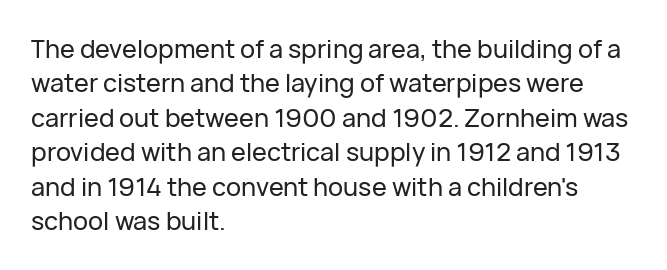
The image shows 25 px text type, upright; set left-aligned, normal line spacing (1.38x), normal letter spacing, not underlined.
